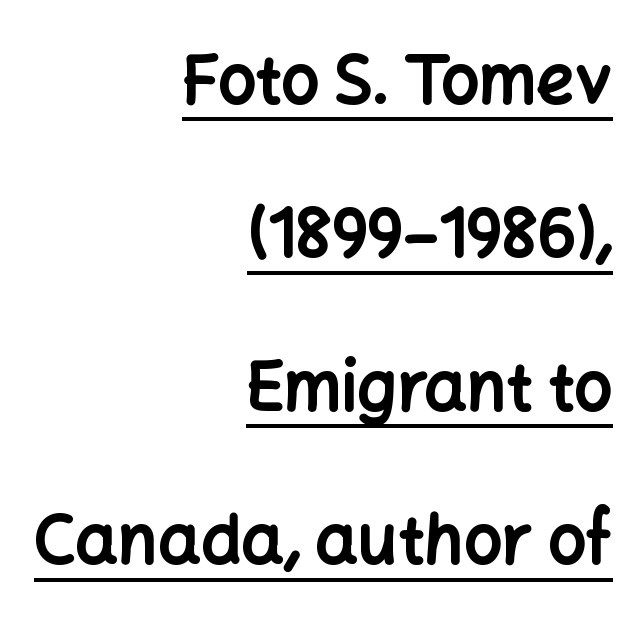
Look at the tracking — it's just the regular setting, nothing added. Check the space under the baseline: a stroke is drawn there. Letterform terminals end flat and unadorned throughout the passage. A typesetter would call this proportional, since set widths differ per character. Layout note: lines flush right.
